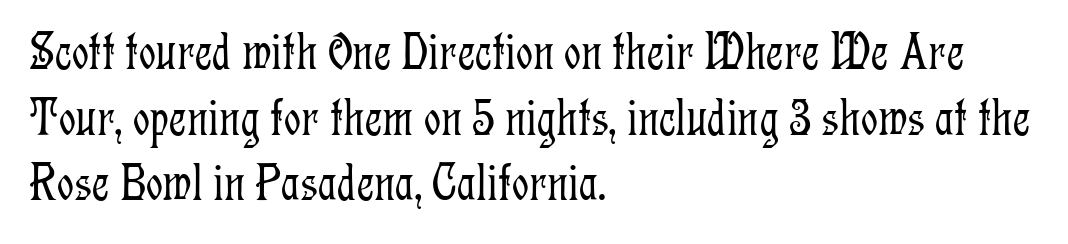
No extra ink here — the face is not bold. You could not count columns in this text — the font is proportionally spaced. Glyph-to-glyph distance matches everyday printed text. Posture: straight, roman, zero tilt.
